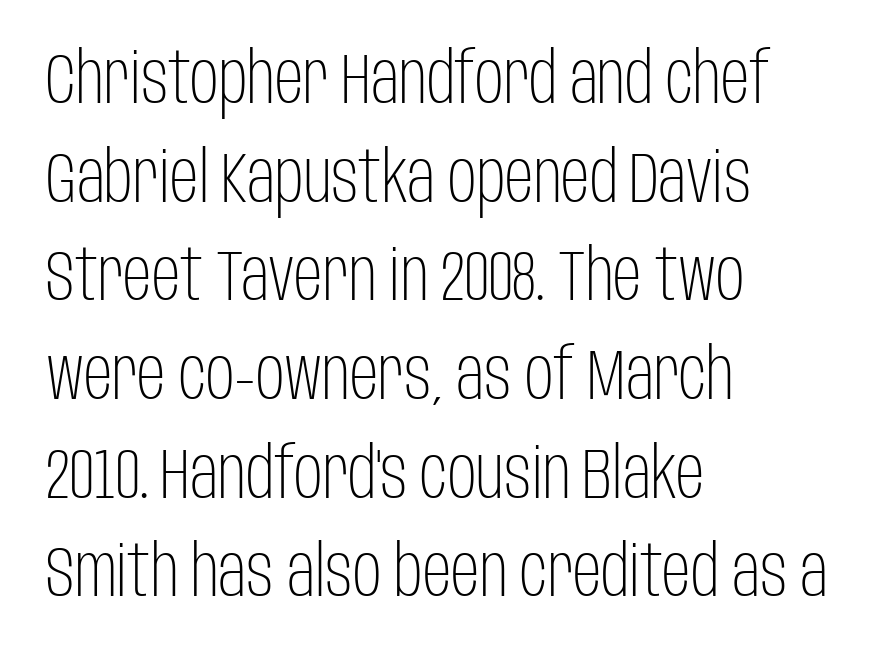
{"serif": "no", "italic": "no", "bold": "no", "weight": "light", "width": "condensed", "stroke_contrast": "low", "x_height": "large", "monospaced": "no", "underline": "no", "align": "left", "line_spacing": "normal", "line_spacing_ratio": 1.39, "letter_spacing": "normal", "letter_spacing_em": 0.0, "glyph_px": 71}
